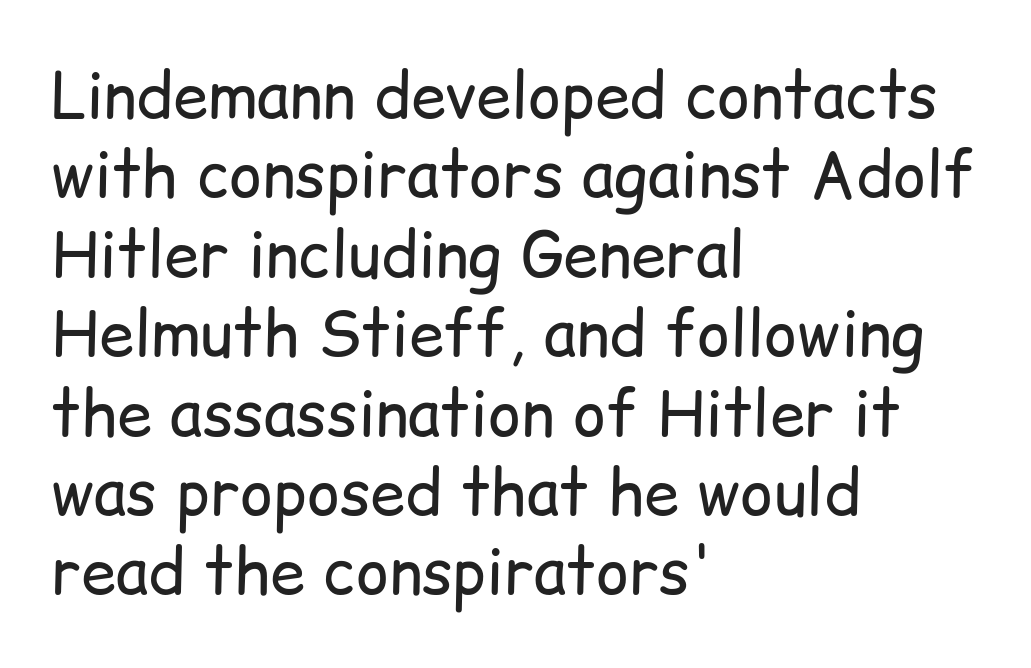
Q: Is the text bold? A: No.
Q: Is the text italic (slanted)? A: No, it is upright.
Q: Is the typeface a serif or a sans-serif typeface? A: Sans-serif.
Q: Is the text underlined? A: No.
Q: How is the paragraph aligned? A: Left-aligned.
Q: Is the spacing between letters normal or unusually wide? A: Normal.
Q: Is the spacing between lines tight, normal or loose? A: Normal.
Q: Width (condensed, normal, or wide)? A: Normal.
Q: Stroke contrast? A: Low.
Q: x-height? A: Medium.
Q: Monospaced? A: No.
